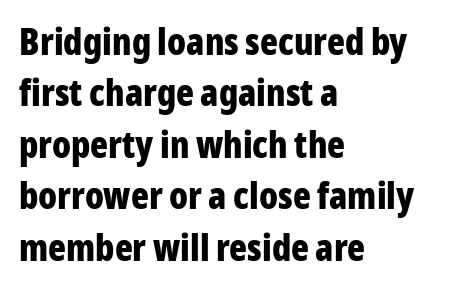
The image shows 37 px bold, condensed sans-serif type, upright; set left-aligned, normal line spacing (1.39x), normal letter spacing, not underlined; low stroke contrast and a medium x-height.
